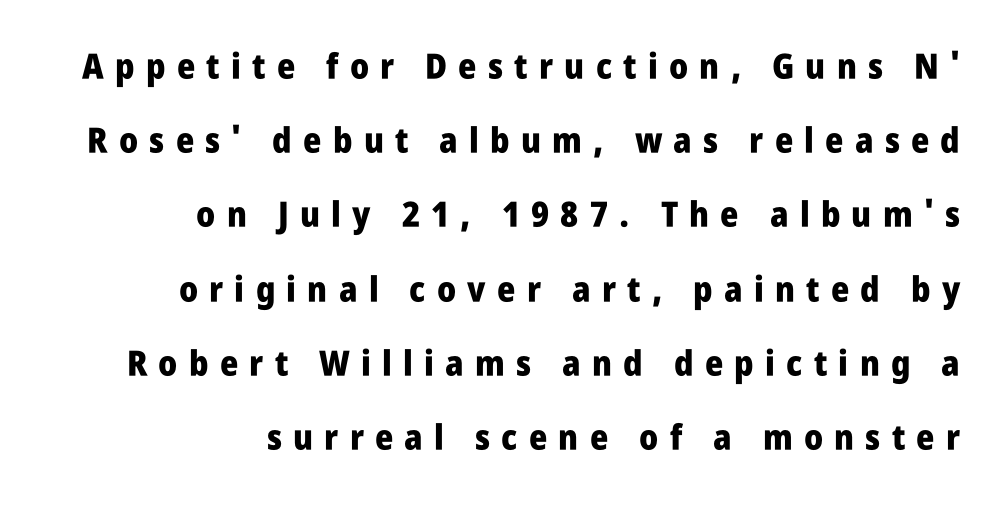
Q: Is the text bold? A: Yes.
Q: Is the text italic (slanted)? A: No, it is upright.
Q: Is the typeface a serif or a sans-serif typeface? A: Sans-serif.
Q: Is the text underlined? A: No.
Q: How is the paragraph aligned? A: Right-aligned.
Q: Is the spacing between letters normal or unusually wide? A: Unusually wide.
Q: Is the spacing between lines tight, normal or loose? A: Loose.
Q: Width (condensed, normal, or wide)? A: Condensed.
Q: Stroke contrast? A: Low.
Q: x-height? A: Large.
Q: Monospaced? A: No.
